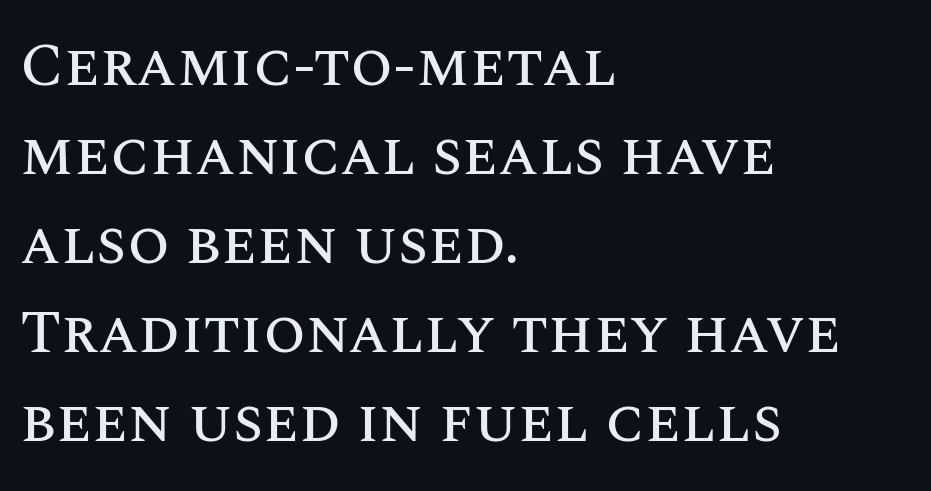
Q: Is the text italic (slanted)? A: No, it is upright.
Q: Is the text underlined? A: No.
Q: How is the paragraph aligned? A: Left-aligned.
Q: Is the spacing between letters normal or unusually wide? A: Normal.
Q: Is the spacing between lines tight, normal or loose? A: Normal.
Q: Width (condensed, normal, or wide)? A: Normal.
Q: Stroke contrast? A: Medium.
Q: x-height? A: Large.
Q: Monospaced? A: No.
